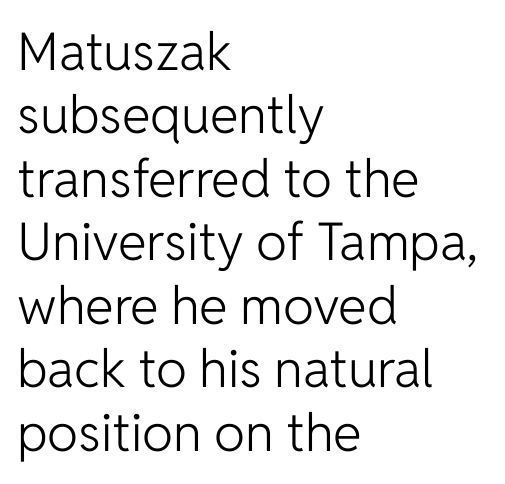
Is this a fixed-width face? No — the glyphs have proportional, varying widths. When letters stand straight like this, we call the style roman or upright. The face used here is rendered with its standard letterfit. The area under the type is left untouched. The characters display no serif detailing; their extremities are plain. Stem width sits at or under what a default text font uses.
